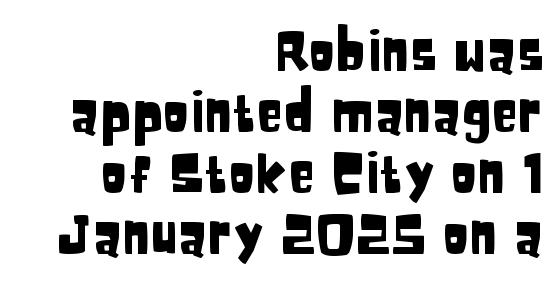
What kind of face is this? One without serifs — a sans. Italic: no, the glyphs are upright roman. Does the copy run flush right? Yes — the right margin is perfectly even. Students, note that the glyphs here touch the page at normal intervals. The face used here is proportionally spaced, like ordinary book or web type. Decoration check: the copy has no underline.
